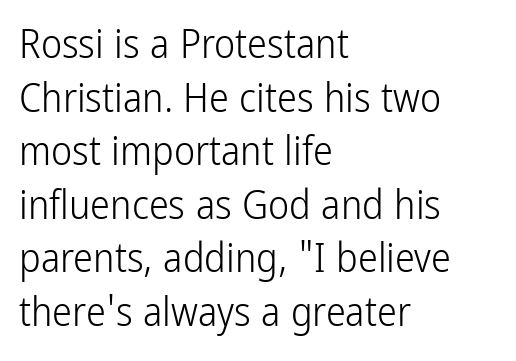
Q: Is the text bold? A: No.
Q: Is the text italic (slanted)? A: No, it is upright.
Q: Is the typeface a serif or a sans-serif typeface? A: Sans-serif.
Q: Is the text underlined? A: No.
Q: How is the paragraph aligned? A: Left-aligned.
Q: Is the spacing between letters normal or unusually wide? A: Normal.
Q: Is the spacing between lines tight, normal or loose? A: Normal.
Q: Width (condensed, normal, or wide)? A: Condensed.
Q: Stroke contrast? A: Low.
Q: x-height? A: Medium.
Q: Monospaced? A: No.
